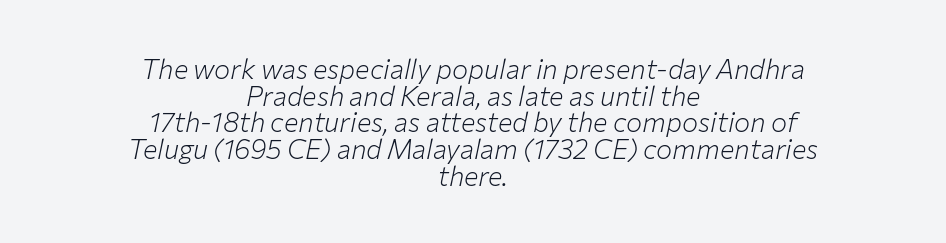
The whole block is typeset with a tilt. The gaps between neighbouring characters are ordinary and unremarkable. The passage is arranged like a title page — every line centered. On a weight scale, this lands at 450 or below. Baseline-to-baseline distance is barely more than the letter height.
